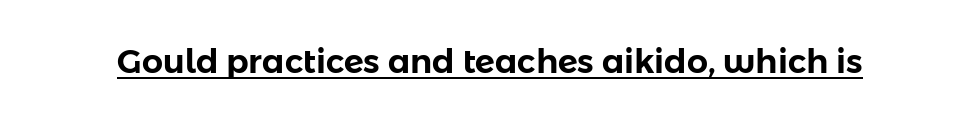
{"serif": "no", "italic": "no", "width": "normal", "stroke_contrast": "low", "x_height": "medium", "monospaced": "no", "underline": "yes", "letter_spacing": "normal", "letter_spacing_em": 0.0, "glyph_px": 33}
